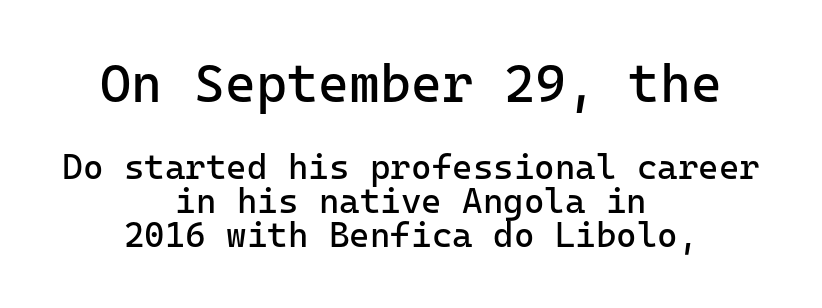
The image shows 53 px regular-weight sans-serif type, upright, monospaced; set centered, tight line spacing (0.97x), normal letter spacing, not underlined; the first (top) block is 1.51x larger; low stroke contrast and a medium x-height.
